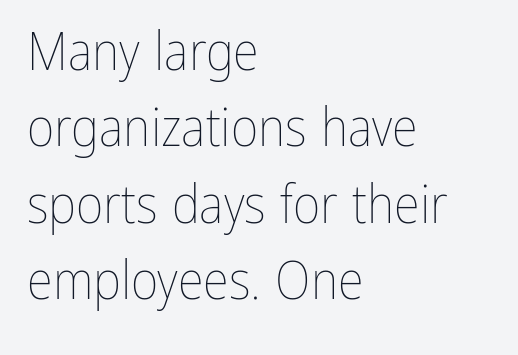
The image shows 53 px thin, condensed type, upright; set left-aligned, normal line spacing (1.44x), normal letter spacing, not underlined; low stroke contrast and a medium x-height.
